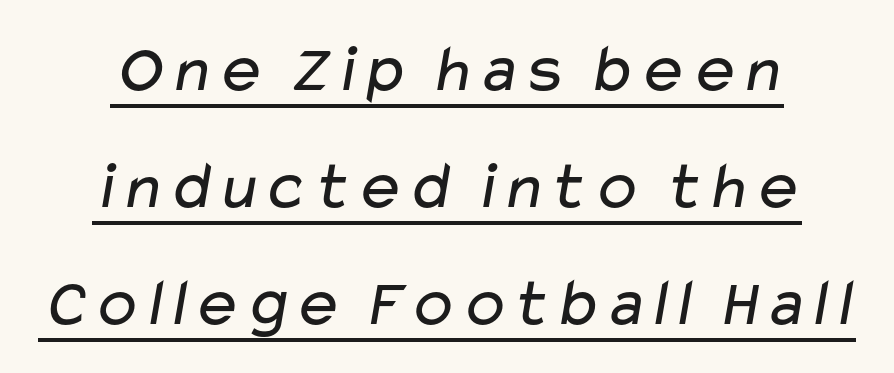
This sample uses plain, unmodified letter spacing. Unbolded letterforms with no extra heft. Serifs: no, the terminals of the letterforms are clean. Honestly, the underline is the first thing you notice here. Here the designer chose a conventional face with non-uniform glyph widths.
